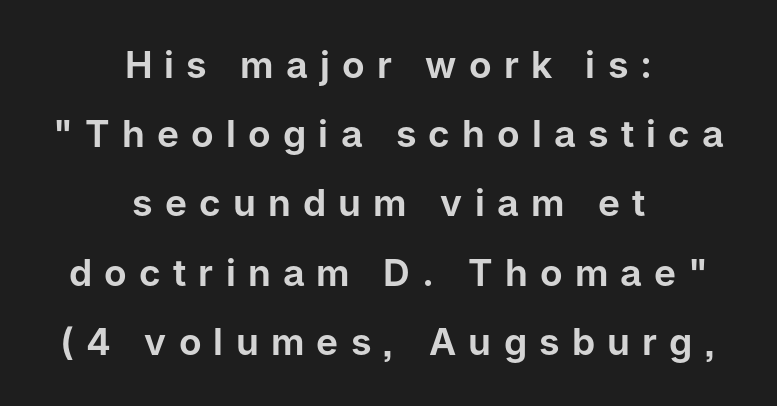
{"serif": "no", "italic": "no", "width": "normal", "stroke_contrast": "low", "x_height": "medium", "monospaced": "no", "underline": "no", "align": "center", "line_spacing_ratio": 1.87, "letter_spacing": "wide", "letter_spacing_em": 0.33, "glyph_px": 37}
